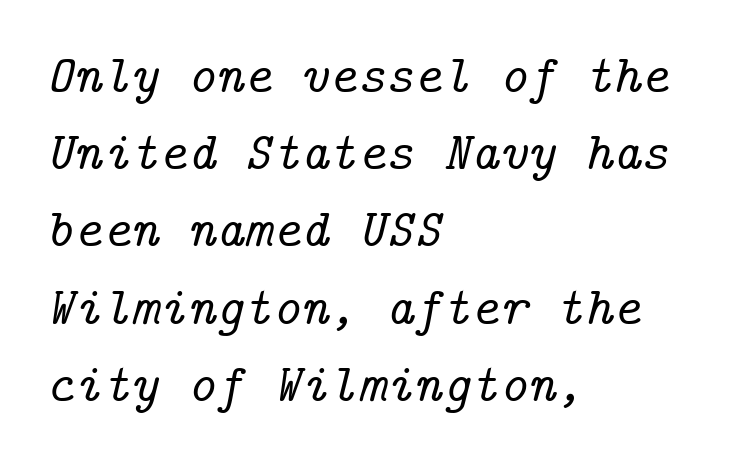
{"serif": "yes", "italic": "yes", "lean": "right", "slant_degrees": 14, "width": "normal", "stroke_contrast": "low", "x_height": "medium", "underline": "no", "align": "left", "line_spacing": "normal", "line_spacing_ratio": 1.43, "letter_spacing": "normal", "letter_spacing_em": 0.0, "glyph_px": 54}
